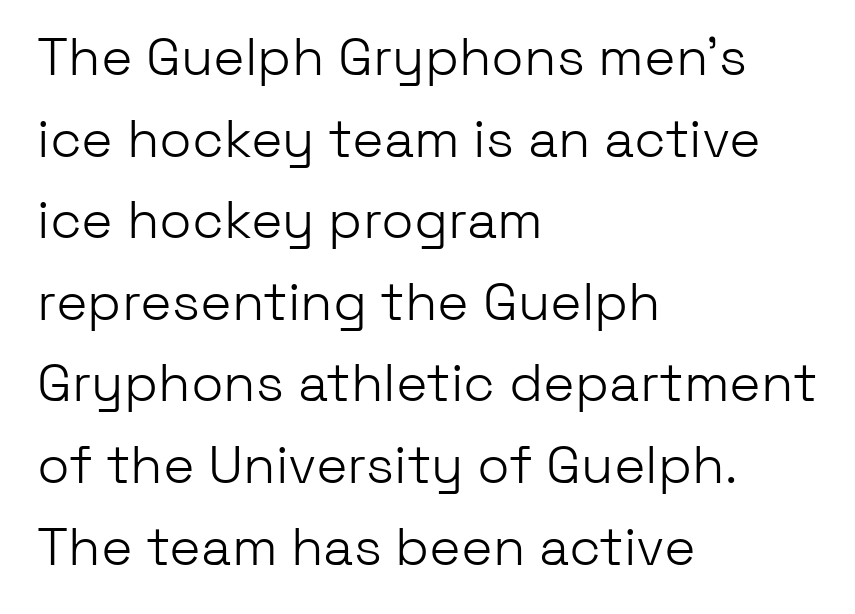
{"serif": "no", "italic": "no", "bold": "no", "weight": "light", "width": "normal", "stroke_contrast": "low", "x_height": "medium", "monospaced": "no", "underline": "no", "align": "left", "line_spacing": "normal", "line_spacing_ratio": 1.54, "letter_spacing": "normal", "letter_spacing_em": 0.0, "glyph_px": 53}
